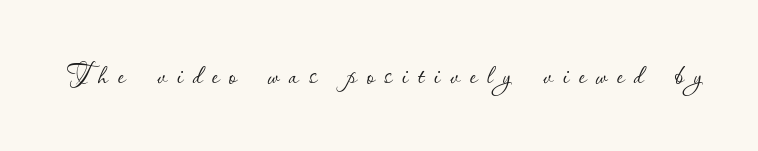
The image shows 37 px thin type; set unusually wide letter spacing (+0.26 em), not underlined; low stroke contrast and a small x-height.
